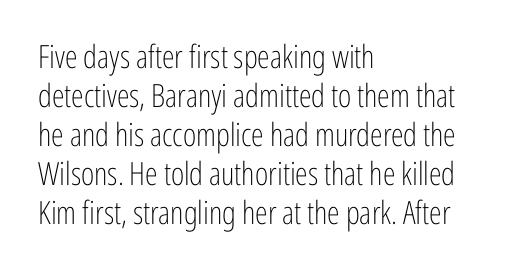
The image shows 32 px light, condensed sans-serif type, upright; set left-aligned, line spacing 1.22x, normal letter spacing, not underlined; low stroke contrast and a medium x-height.
